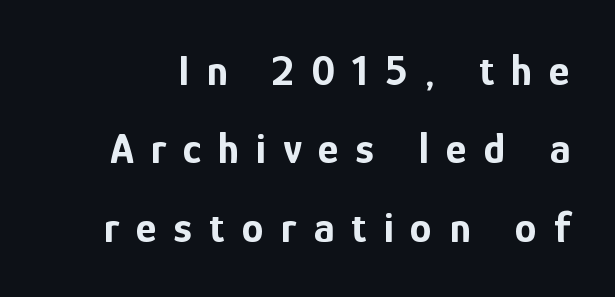
The image shows 44 px bold, condensed sans-serif type, upright; set line spacing 1.78x, unusually wide letter spacing (+0.39 em), not underlined; low stroke contrast and a medium x-height.
